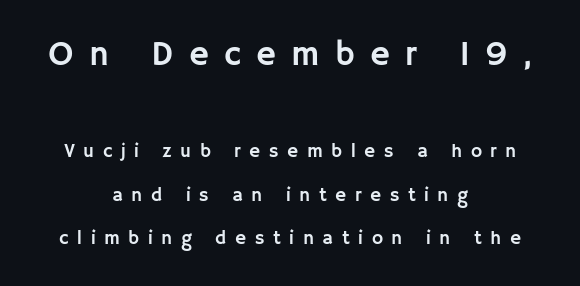
Q: Is the text italic (slanted)? A: No, it is upright.
Q: Is the typeface a serif or a sans-serif typeface? A: Sans-serif.
Q: Is the text underlined? A: No.
Q: How is the paragraph aligned? A: Centered.
Q: Is the spacing between letters normal or unusually wide? A: Unusually wide.
Q: Is the spacing between lines tight, normal or loose? A: Loose.
Q: Which block of text is set in a larger size, the first (top) or the second (bottom)? A: The first (top) one.
Q: Width (condensed, normal, or wide)? A: Normal.
Q: Stroke contrast? A: Low.
Q: x-height? A: Large.
Q: Monospaced? A: No.
